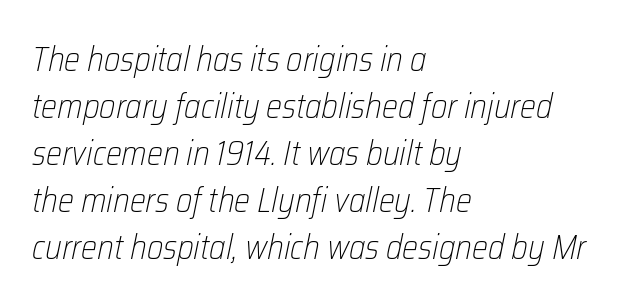
The image shows 34 px light, condensed type, italic (leaning right); set left-aligned, normal line spacing (1.38x), normal letter spacing, not underlined; low stroke contrast and a medium x-height.
